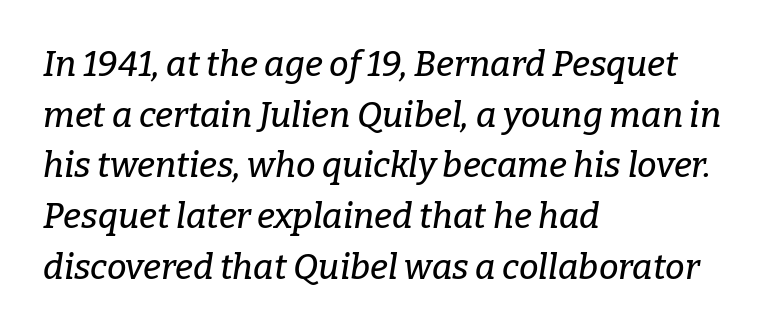
The block of text has a typical density, with ordinary space between rows. The type is set solid horizontally, with unmodified tracking. The strip under each line holds only bare page. The typography opts for an oblique posture over an upright one. These lines are rendered in a variable-pitch font.
